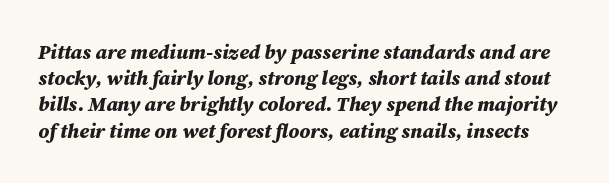
{"italic": "yes", "lean": "right", "slant_degrees": 12, "bold": "yes", "underline": "no", "line_spacing": "normal", "line_spacing_ratio": 1.31, "letter_spacing": "normal", "letter_spacing_em": 0.0, "glyph_px": 20}
